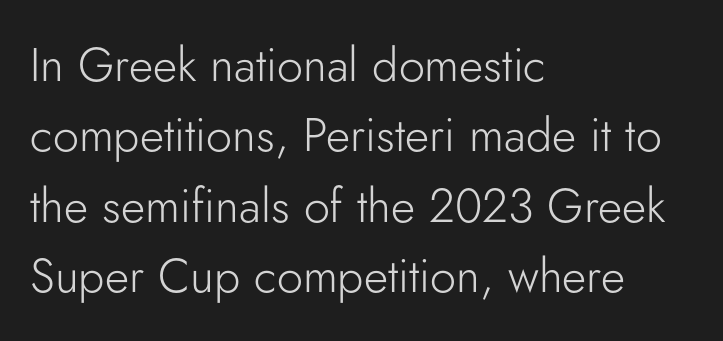
The compositor pushed each line to the left boundary. Character widths vary here, with narrow letters taking less room than wide ones. Weight: in the light-to-regular range. Compared with typical paragraphs, the rows here are spaced about the same.
